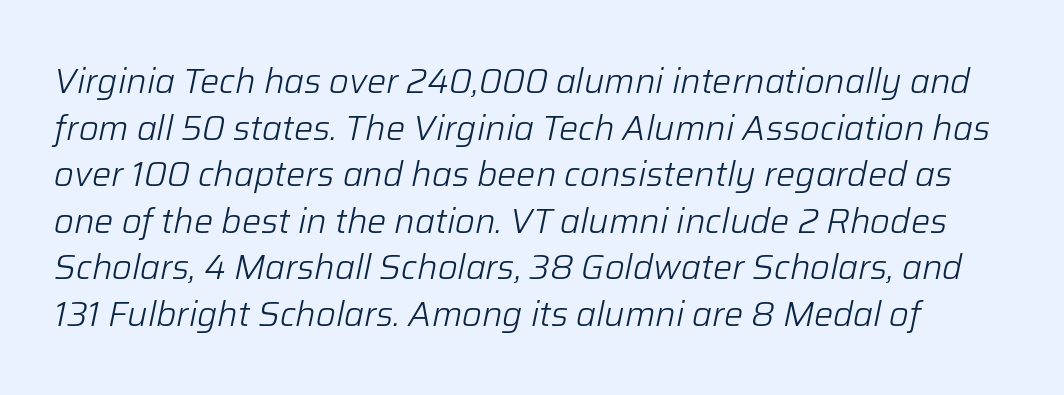
The image shows 34 px light type, italic (leaning right); set normal line spacing (1.37x), normal letter spacing, not underlined; low stroke contrast and a medium x-height.
